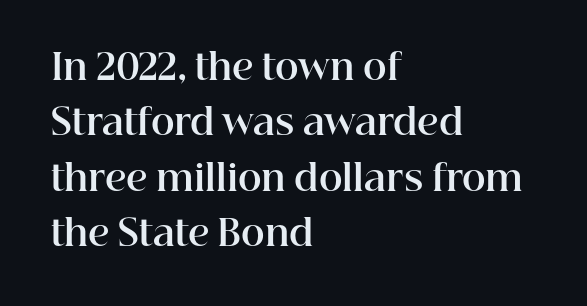
Q: Is the text bold? A: Yes.
Q: Is the text italic (slanted)? A: No, it is upright.
Q: Is the typeface a serif or a sans-serif typeface? A: Serif.
Q: Is the text underlined? A: No.
Q: How is the paragraph aligned? A: Left-aligned.
Q: Is the spacing between letters normal or unusually wide? A: Normal.
Q: Is the spacing between lines tight, normal or loose? A: Normal.
Q: Width (condensed, normal, or wide)? A: Normal.
Q: Stroke contrast? A: High.
Q: x-height? A: Medium.
Q: Monospaced? A: No.
